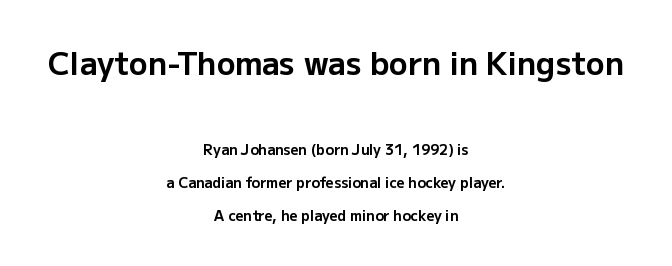
{"serif": "no", "italic": "no", "bold": "yes", "weight": "bold", "width": "normal", "stroke_contrast": "low", "x_height": "medium", "monospaced": "no", "underline": "no", "align": "center", "line_spacing": "loose", "line_spacing_ratio": 2.38, "letter_spacing": "normal", "letter_spacing_em": 0.0, "larger_block": "first", "size_ratio": 2.21, "glyph_px": 31}
